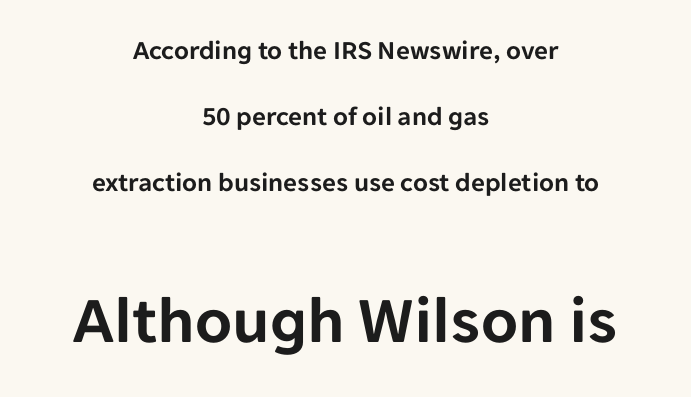
{"serif": "no", "italic": "no", "width": "normal", "stroke_contrast": "low", "x_height": "medium", "monospaced": "no", "underline": "no", "align": "center", "line_spacing": "loose", "line_spacing_ratio": 2.45, "letter_spacing": "normal", "letter_spacing_em": 0.0, "larger_block": "second", "size_ratio": 2.48, "glyph_px": 67}
